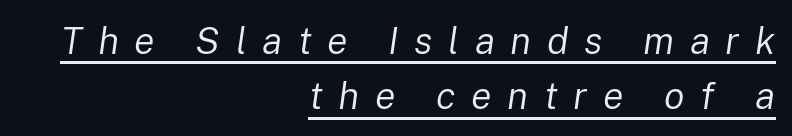
{"italic": "yes", "lean": "right", "slant_degrees": 8, "bold": "no", "weight": "regular", "width": "normal", "stroke_contrast": "low", "x_height": "medium", "monospaced": "no", "underline": "yes", "align": "right", "line_spacing": "normal", "line_spacing_ratio": 1.46, "letter_spacing": "wide", "letter_spacing_em": 0.41, "glyph_px": 38}
